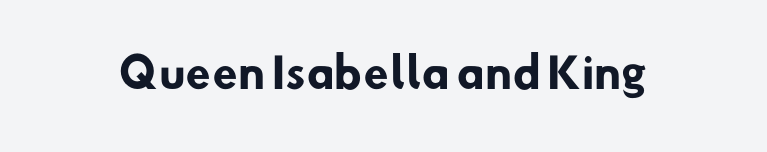
Q: Is the text bold? A: Yes.
Q: Is the typeface a serif or a sans-serif typeface? A: Sans-serif.
Q: Is the text underlined? A: No.
Q: Is the spacing between letters normal or unusually wide? A: Normal.
Q: Width (condensed, normal, or wide)? A: Normal.
Q: Stroke contrast? A: Low.
Q: x-height? A: Small.
Q: Monospaced? A: No.
